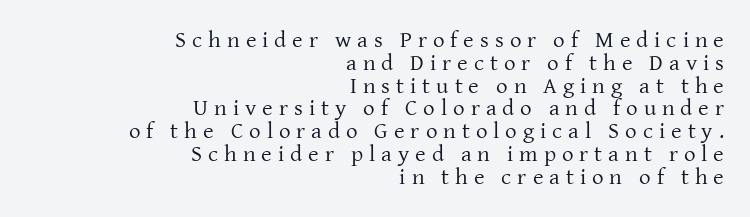
{"italic": "no", "bold": "no", "underline": "no", "align": "right", "line_spacing": "tight", "line_spacing_ratio": 0.99, "letter_spacing": "wide", "letter_spacing_em": 0.26, "glyph_px": 23}
